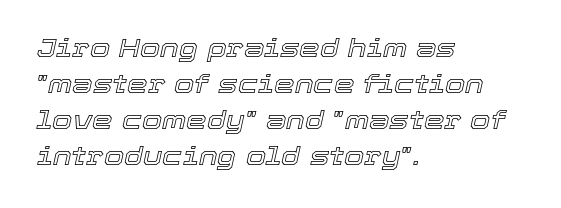
The image shows 26 px text type, italic (leaning right); set left-aligned, normal line spacing (1.38x), normal letter spacing, not underlined.
